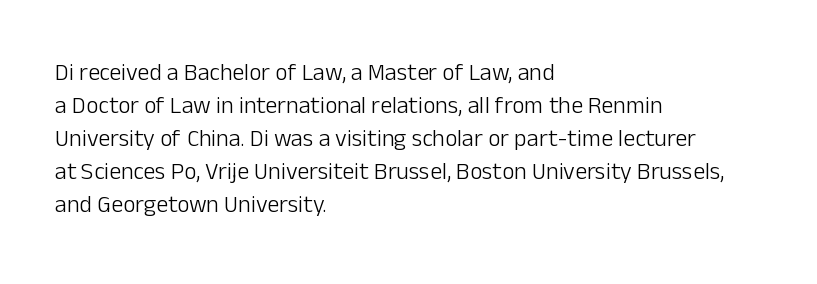
These lines stack with their left ends in a neat column. Letters rest on an invisible, unmarked baseline. The lines sit at an ordinary, default distance from one another. The type sits square on the baseline with zero lean. No letter is thick-stroked: the sample isn't bold. Default kerning and tracking; the words read as compact shapes.
